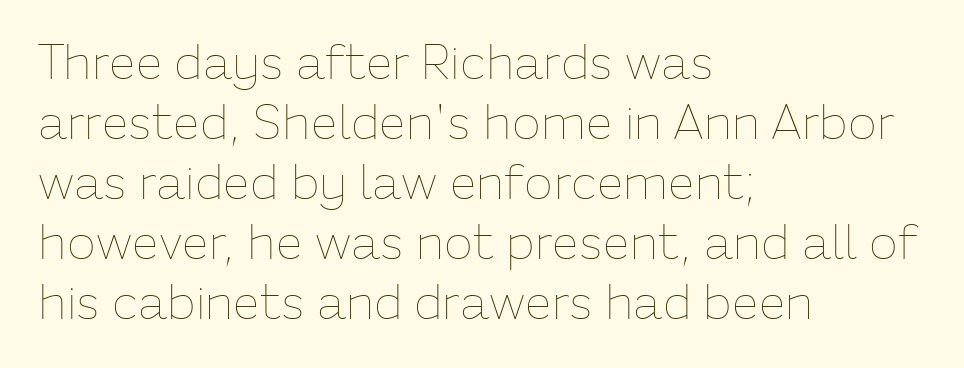
{"italic": "no", "bold": "no", "weight": "thin", "width": "normal", "stroke_contrast": "low", "x_height": "medium", "monospaced": "no", "underline": "no", "align": "left", "line_spacing": "normal", "line_spacing_ratio": 1.25, "letter_spacing": "normal", "letter_spacing_em": 0.0, "glyph_px": 48}
